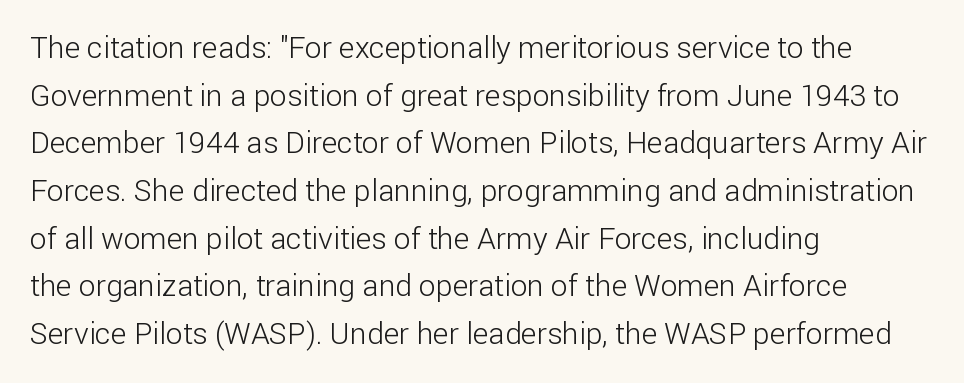
This sample keeps an unexceptional amount of space between lines. The line texture is even and compact thanks to regular tracking. Only glyphs here, with clear space below each row. Weight class: somewhere from thin through regular. The letters stand upright; this is a roman face. The lines are quadded left.
